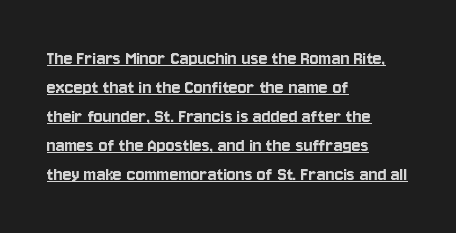
The image shows 21 px text type, upright; set left-aligned, normal line spacing (1.38x), normal letter spacing, underlined.
